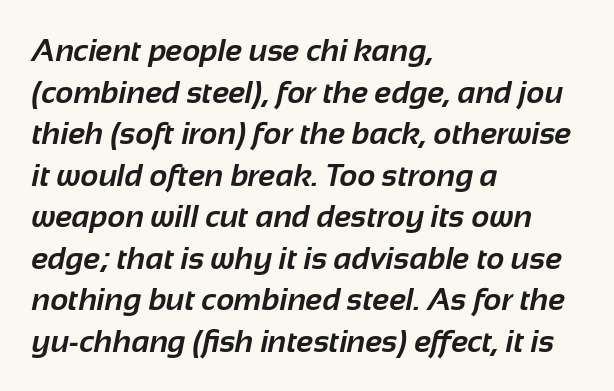
{"serif": "no", "bold": "yes", "weight": "bold", "width": "normal", "stroke_contrast": "low", "x_height": "medium", "monospaced": "no", "underline": "no", "align": "left", "line_spacing": "normal", "line_spacing_ratio": 1.34, "letter_spacing": "normal", "letter_spacing_em": 0.0, "glyph_px": 31}
